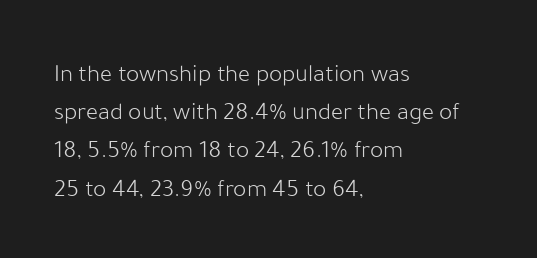
{"italic": "no", "bold": "no", "underline": "no", "align": "left", "line_spacing": "normal", "line_spacing_ratio": 1.53, "letter_spacing": "normal", "letter_spacing_em": 0.0, "glyph_px": 25}
